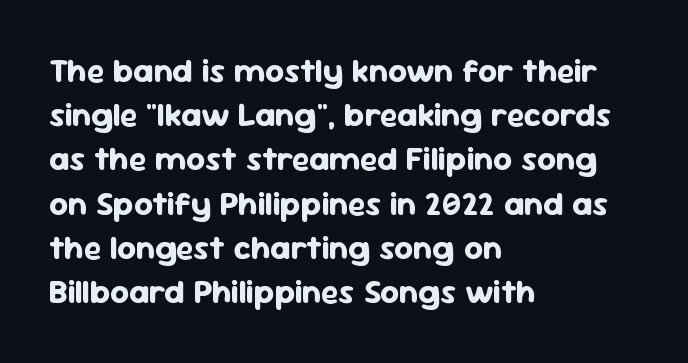
Q: Is the text bold? A: Yes.
Q: Is the text italic (slanted)? A: No, it is upright.
Q: Is the typeface a serif or a sans-serif typeface? A: Sans-serif.
Q: Is the text underlined? A: No.
Q: How is the paragraph aligned? A: Left-aligned.
Q: Is the spacing between letters normal or unusually wide? A: Normal.
Q: Is the spacing between lines tight, normal or loose? A: Normal.
Q: Width (condensed, normal, or wide)? A: Normal.
Q: Stroke contrast? A: Low.
Q: x-height? A: Medium.
Q: Monospaced? A: No.
